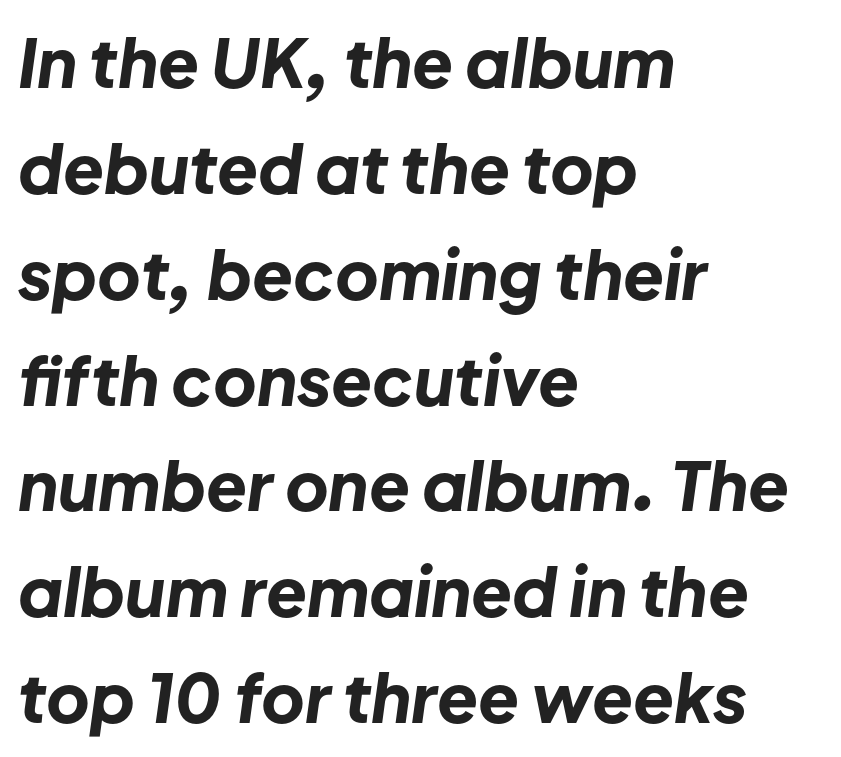
The image shows 67 px bold type, italic (leaning right); set left-aligned, normal line spacing (1.58x), normal letter spacing, not underlined; low stroke contrast and a medium x-height.
